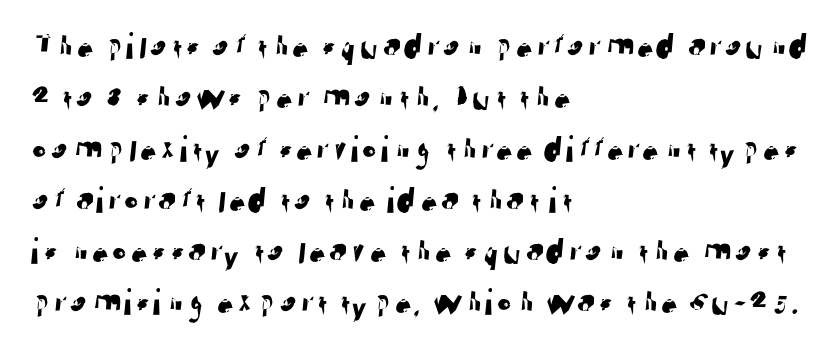
I'd call this a sans setting — the letters go barefoot. Plain, unruled lines of type. Tracking value appears to be zero — textbook default spacing. This block has exactly the height ordinary leading produces.
